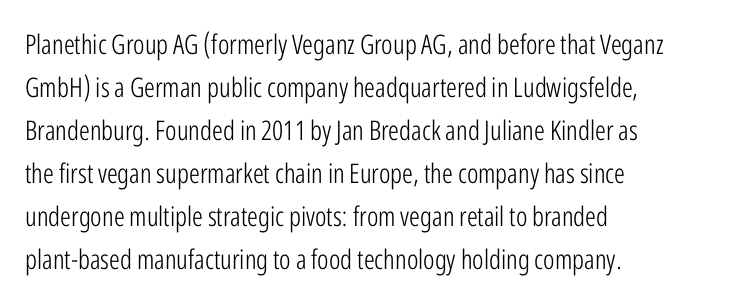
{"italic": "no", "bold": "no", "underline": "no", "align": "left", "line_spacing": "normal", "line_spacing_ratio": 1.59, "letter_spacing": "normal", "letter_spacing_em": 0.0, "glyph_px": 27}
